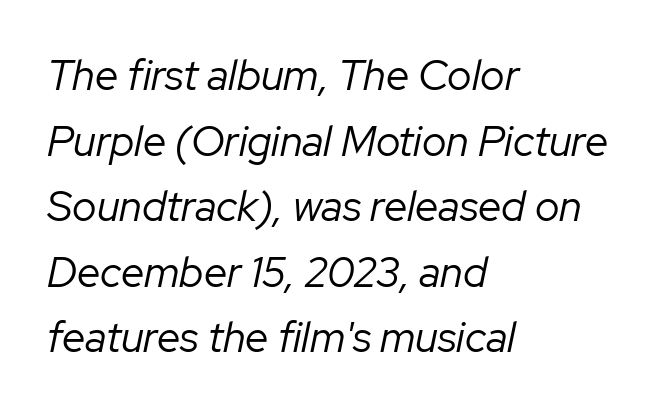
Q: Is the text bold? A: No.
Q: Is the text italic (slanted)? A: Yes, it leans right by about 12 degrees.
Q: Is the text underlined? A: No.
Q: How is the paragraph aligned? A: Left-aligned.
Q: Is the spacing between letters normal or unusually wide? A: Normal.
Q: Is the spacing between lines tight, normal or loose? A: Normal.
Q: Width (condensed, normal, or wide)? A: Normal.
Q: Stroke contrast? A: Low.
Q: x-height? A: Medium.
Q: Monospaced? A: No.
